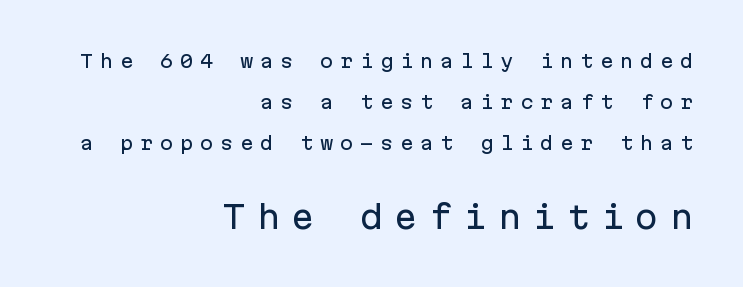
Grotesque or geometric, the face here clearly has no serifs. You could count columns in this text — the font is strictly monospaced. Ascenders rise straight up at ninety degrees. How would I describe the line gaps? Wide and relaxed. The composition opens small and finishes big.
